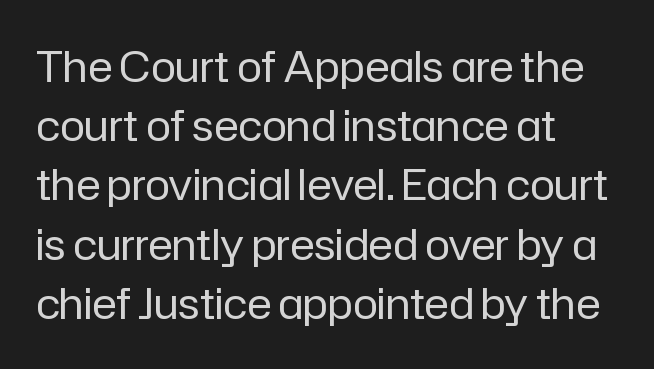
A classic flush-left, rag-right setting is used for this passage. A typesetter would mark this as roman, not italic. Here the glyphs are tracked normally, forming tight word shapes. No heavy texture on the line: the type isn't bold.
